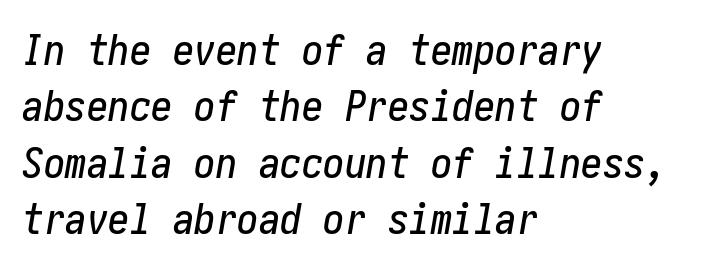
The image shows 43 px condensed type, italic (leaning right); set left-aligned, normal line spacing (1.31x), normal letter spacing, not underlined; low stroke contrast and a medium x-height.
